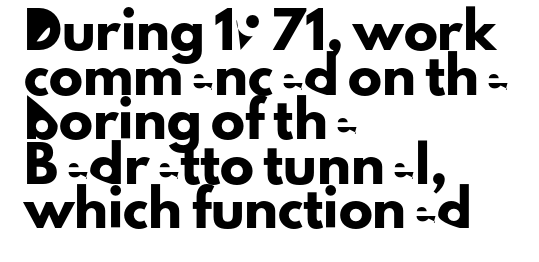
The image shows 34 px sans-serif type, upright; set left-aligned, normal line spacing (1.31x), normal letter spacing, not underlined; low stroke contrast and a small x-height.
